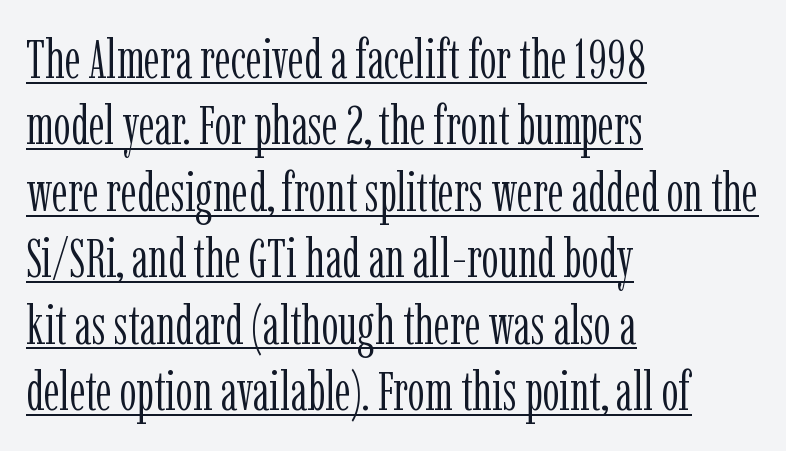
The lettering holds an erect, upright posture throughout. The face used here is seriffed, in the tradition of book romans. The lines in this sample share a left origin and differ only in where they stop. Honestly, the letter spacing is just normal — you wouldn't notice it. Underlined type.
